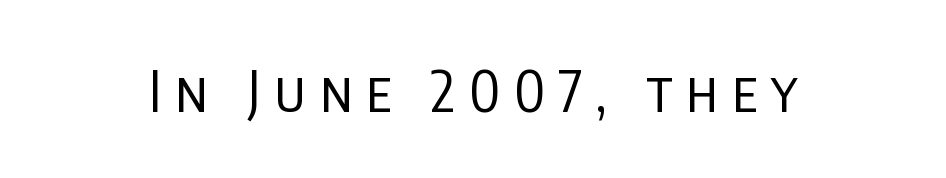
The image shows 57 px regular-weight, condensed sans-serif type, upright; set unusually wide letter spacing (+0.24 em), not underlined; low stroke contrast and a large x-height.
